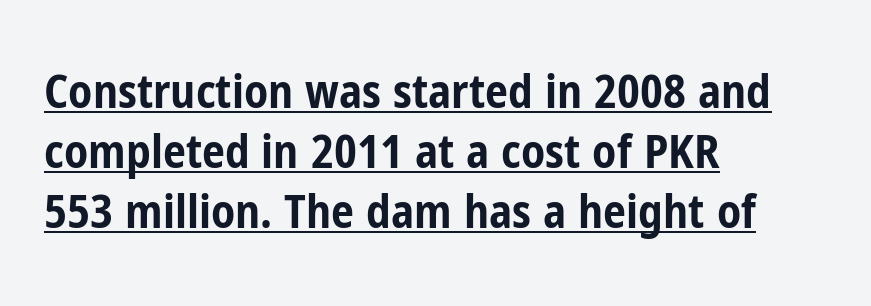
The image shows 46 px bold, condensed sans-serif type, upright; set left-aligned, normal line spacing (1.3x), normal letter spacing, underlined; low stroke contrast and a medium x-height.
